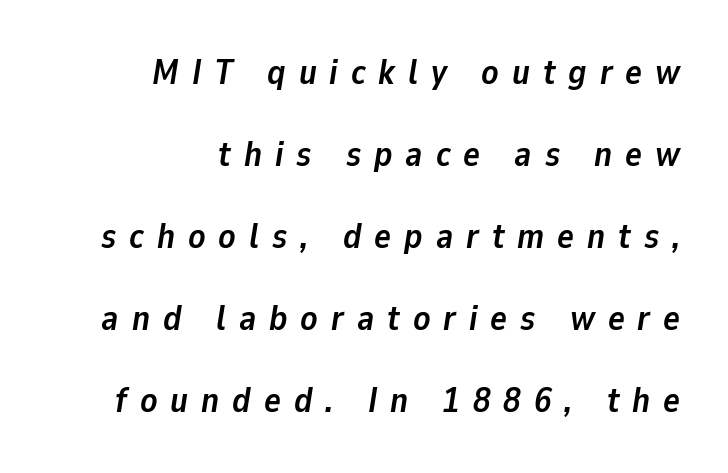
Q: Is the text bold? A: Yes.
Q: Is the text italic (slanted)? A: Yes, it leans right by about 9 degrees.
Q: Is the text underlined? A: No.
Q: How is the paragraph aligned? A: Right-aligned.
Q: Is the spacing between letters normal or unusually wide? A: Unusually wide.
Q: Is the spacing between lines tight, normal or loose? A: Loose.
Q: Width (condensed, normal, or wide)? A: Normal.
Q: Stroke contrast? A: Low.
Q: x-height? A: Medium.
Q: Monospaced? A: No.
